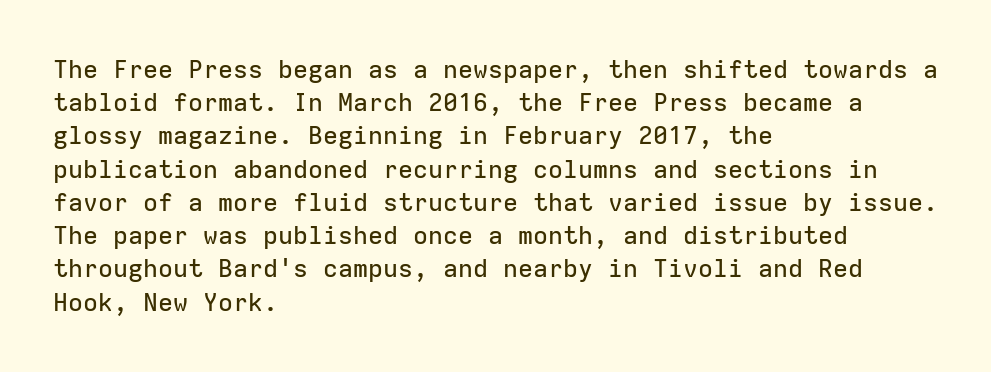
{"italic": "no", "underline": "no", "align": "left", "line_spacing": "normal", "line_spacing_ratio": 1.33, "letter_spacing": "normal", "letter_spacing_em": 0.0, "glyph_px": 25}
